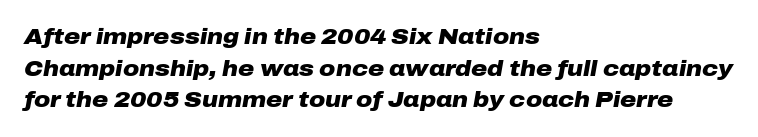
Q: Is the text bold? A: Yes.
Q: Is the text italic (slanted)? A: Yes, it leans right by about 10 degrees.
Q: Is the text underlined? A: No.
Q: How is the paragraph aligned? A: Left-aligned.
Q: Is the spacing between letters normal or unusually wide? A: Normal.
Q: Is the spacing between lines tight, normal or loose? A: Normal.
